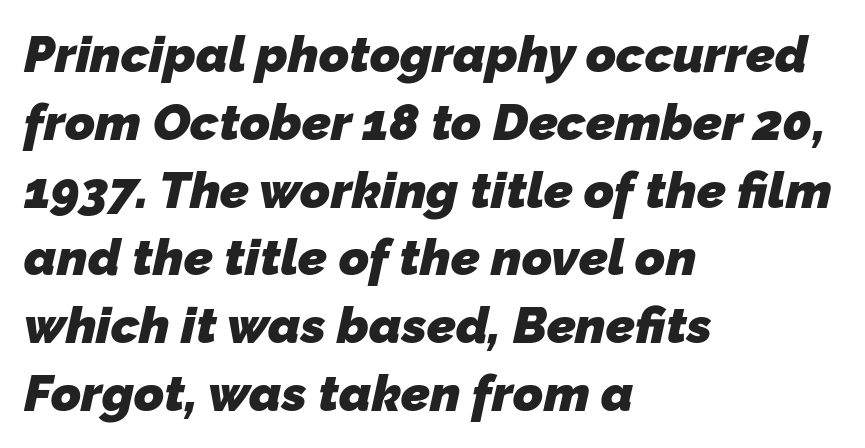
Varying glyph widths throughout — classic text-font behaviour. Font category for this specimen: sans-serif. Interline gaps are of average width in this sample. These lines stack with their left ends in a neat column. These words are printed bold, with thick strokes throughout. The space beneath each line is pristine and unruled.
